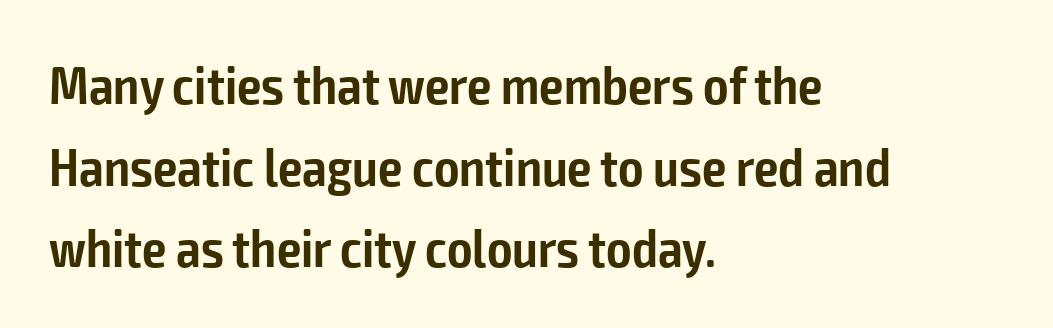
{"serif": "no", "italic": "no", "bold": "semi", "weight": "semibold", "width": "condensed", "stroke_contrast": "low", "x_height": "medium", "monospaced": "no", "underline": "no", "align": "left", "line_spacing": "normal", "line_spacing_ratio": 1.51, "letter_spacing": "normal", "letter_spacing_em": 0.0, "glyph_px": 54}
